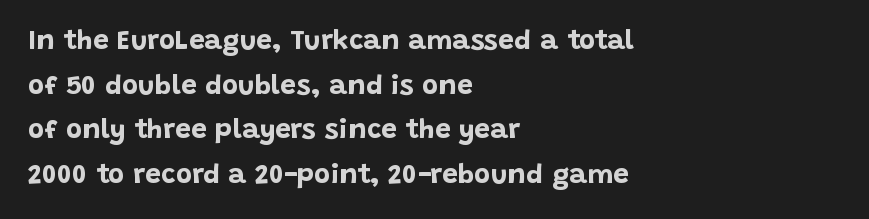
{"serif": "no", "italic": "no", "bold": "yes", "weight": "bold", "width": "normal", "stroke_contrast": "low", "x_height": "large", "monospaced": "no", "underline": "no", "align": "left", "line_spacing": "normal", "line_spacing_ratio": 1.59, "letter_spacing": "normal", "letter_spacing_em": 0.0, "glyph_px": 28}
